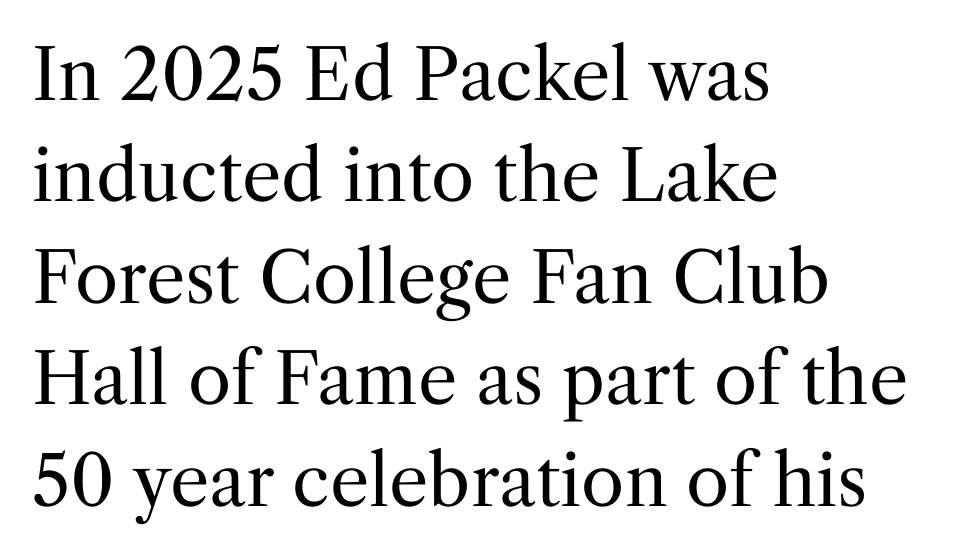
The image shows 70 px regular-weight serif type, upright; set left-aligned, normal line spacing (1.45x), normal letter spacing, not underlined; medium stroke contrast and a medium x-height.
